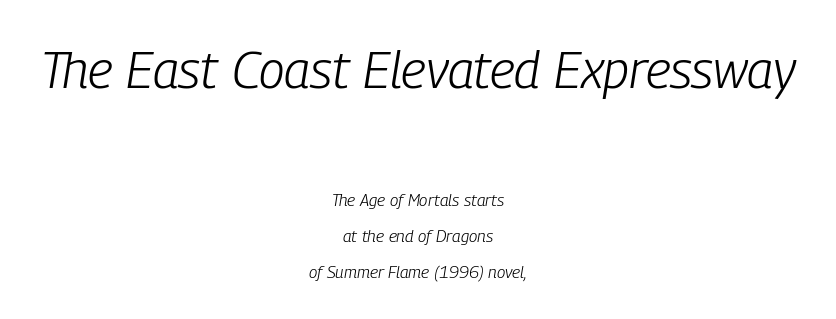
{"italic": "yes", "lean": "right", "slant_degrees": 9, "bold": "no", "weight": "light", "width": "condensed", "stroke_contrast": "low", "x_height": "medium", "monospaced": "no", "underline": "no", "align": "center", "line_spacing": "loose", "line_spacing_ratio": 2.12, "letter_spacing": "normal", "letter_spacing_em": 0.0, "larger_block": "first", "size_ratio": 3.06, "glyph_px": 52}
